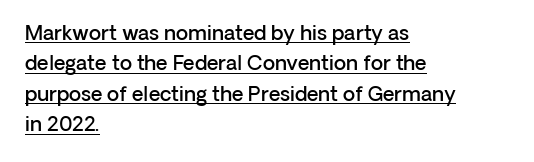
The image shows 20 px text type, upright; set left-aligned, normal line spacing (1.52x), normal letter spacing, underlined.
